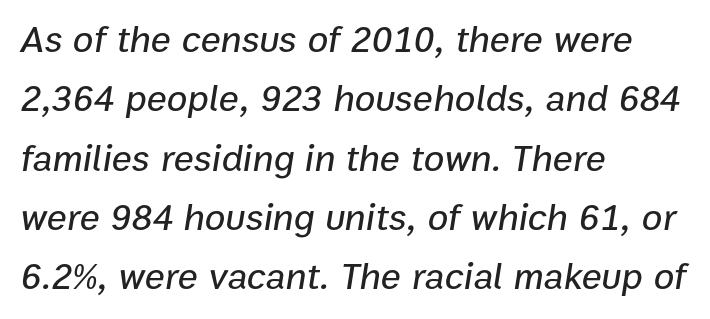
The image shows 38 px text type, italic (leaning right); set left-aligned, normal line spacing (1.56x), normal letter spacing, not underlined; low stroke contrast and a medium x-height.
